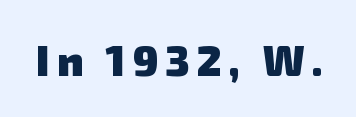
Here the designer chose a conventional face with non-uniform glyph widths. The zone under the glyphs is completely vacant. Classification — sans serif. Pretty heavy lettering here — definitely bold.
